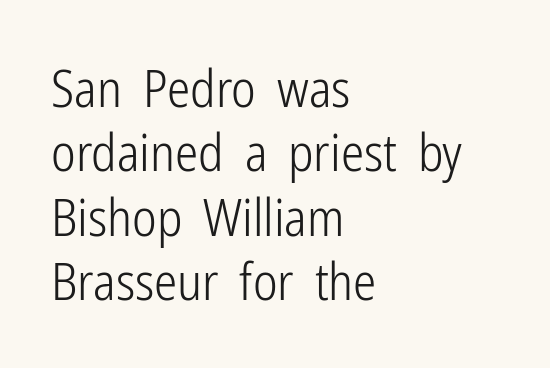
{"serif": "no", "italic": "no", "bold": "no", "weight": "light", "width": "condensed", "stroke_contrast": "low", "x_height": "medium", "monospaced": "no", "underline": "no", "align": "left", "line_spacing_ratio": 1.24, "letter_spacing": "normal", "letter_spacing_em": 0.0, "glyph_px": 52}
